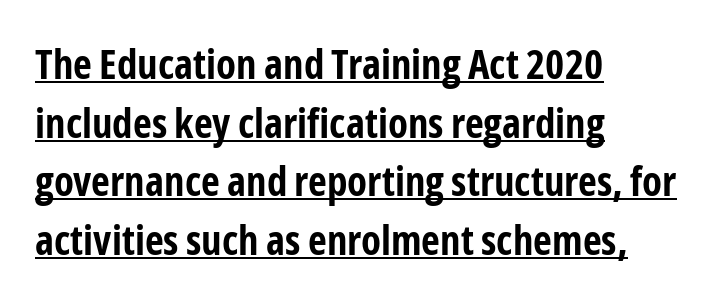
The gaps between neighbouring characters are ordinary and unremarkable. Typeset ragged right — the left edge is the straight one. The typesetter has applied underlining to the passage shown. Look at the bottom of the vertical strokes: they stop flat, with no serifs. You could not count columns in this text — the font is proportionally spaced. You'd pick this weight for a headline — it's a proper bold.
